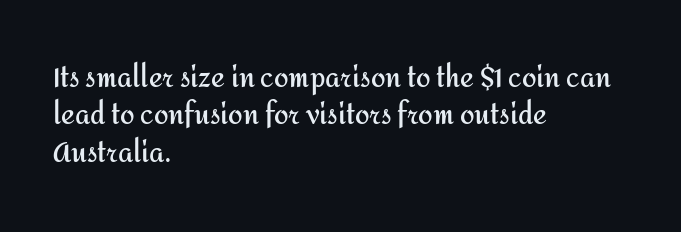
When letters stand straight like this, we call the style roman or upright. A clean baseline with only descenders dipping below it. Horizontally, the lines are justified to the leading edge only. Is there much room between lines? A standard amount, neither cramped nor airy.
